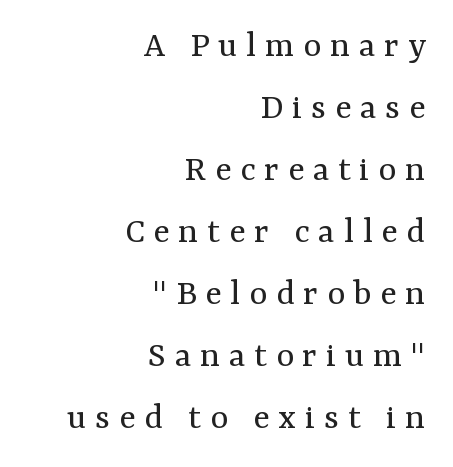
The image shows 38 px regular-weight serif type, upright; set right-aligned, normal line spacing (1.63x), unusually wide letter spacing (+0.23 em), not underlined; medium stroke contrast and a medium x-height.
